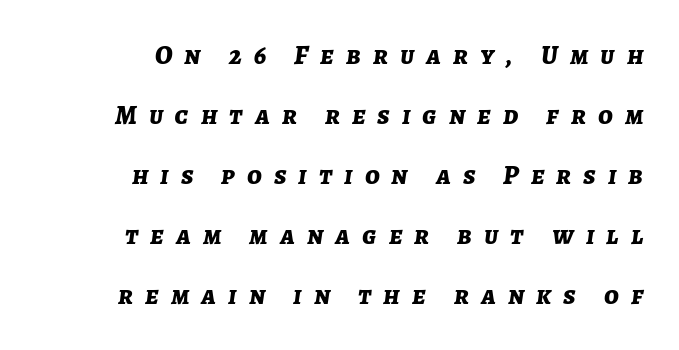
The image shows 27 px bold type, italic (leaning right); set right-aligned, loose line spacing (2.22x), unusually wide letter spacing (+0.45 em), not underlined.
